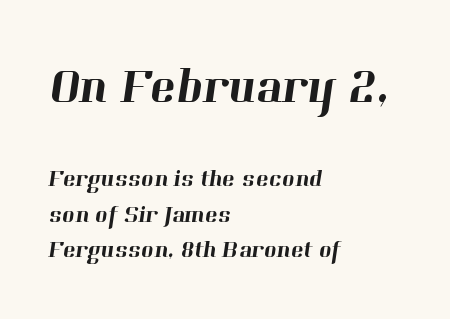
Q: Is the typeface a serif or a sans-serif typeface? A: Serif.
Q: Is the text underlined? A: No.
Q: How is the paragraph aligned? A: Left-aligned.
Q: Is the spacing between letters normal or unusually wide? A: Normal.
Q: Is the spacing between lines tight, normal or loose? A: Normal.
Q: Which block of text is set in a larger size, the first (top) or the second (bottom)? A: The first (top) one.
Q: Width (condensed, normal, or wide)? A: Normal.
Q: Stroke contrast? A: High.
Q: x-height? A: Medium.
Q: Monospaced? A: No.
